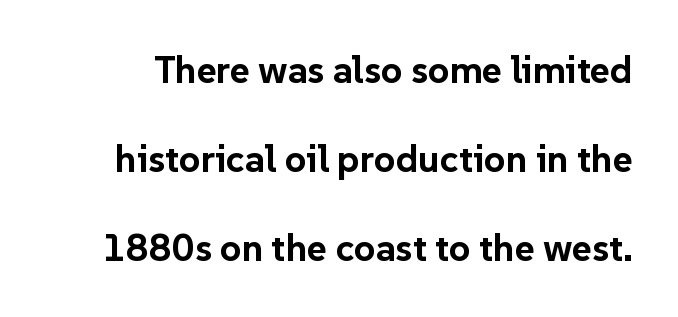
Q: Is the text bold? A: Yes.
Q: Is the text italic (slanted)? A: No, it is upright.
Q: Is the typeface a serif or a sans-serif typeface? A: Sans-serif.
Q: Is the text underlined? A: No.
Q: Is the spacing between letters normal or unusually wide? A: Normal.
Q: Is the spacing between lines tight, normal or loose? A: Loose.
Q: Width (condensed, normal, or wide)? A: Normal.
Q: Stroke contrast? A: Low.
Q: x-height? A: Medium.
Q: Monospaced? A: No.
